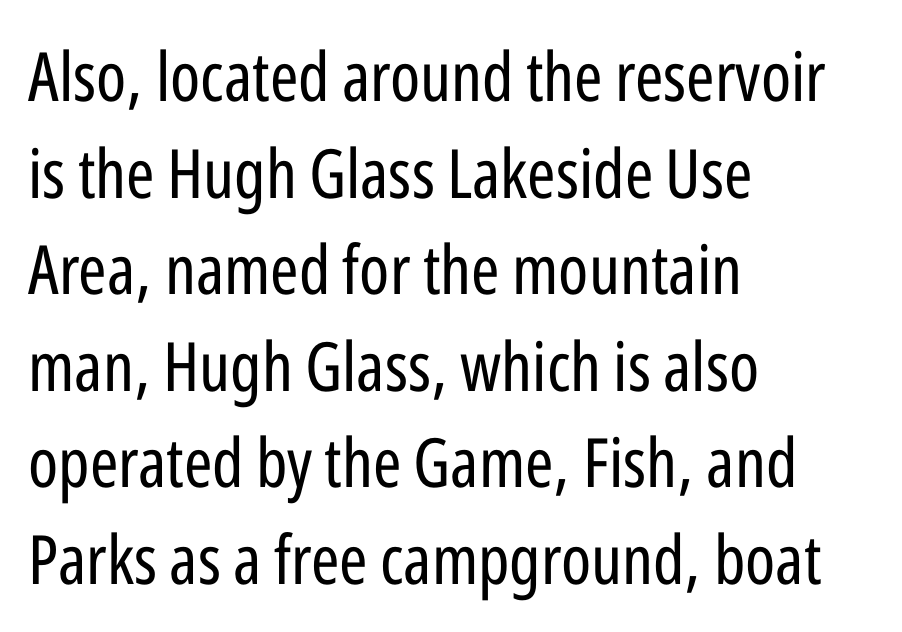
{"serif": "no", "italic": "no", "bold": "no", "weight": "regular", "width": "condensed", "stroke_contrast": "low", "x_height": "medium", "monospaced": "no", "underline": "no", "align": "left", "line_spacing": "normal", "line_spacing_ratio": 1.42, "letter_spacing": "normal", "letter_spacing_em": 0.0, "glyph_px": 68}
